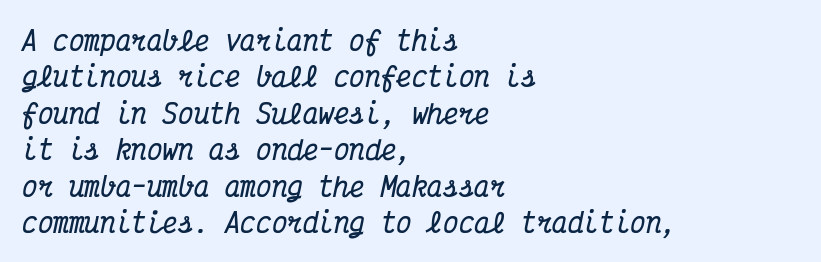
Q: Is the text bold? A: Yes.
Q: Is the text italic (slanted)? A: Yes, it leans right by about 12 degrees.
Q: Is the text underlined? A: No.
Q: How is the paragraph aligned? A: Left-aligned.
Q: Is the spacing between letters normal or unusually wide? A: Normal.
Q: Is the spacing between lines tight, normal or loose? A: Normal.
